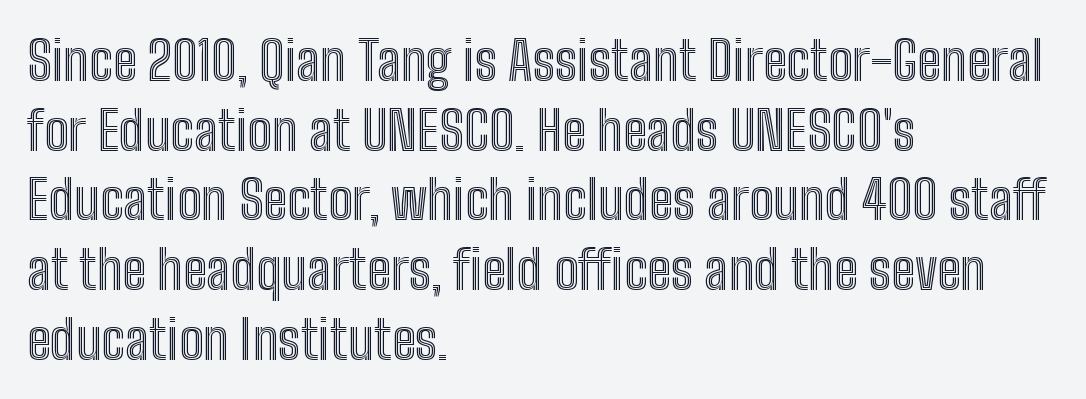
{"italic": "no", "width": "condensed", "x_height": "medium", "monospaced": "no", "underline": "no", "align": "left", "line_spacing": "normal", "line_spacing_ratio": 1.29, "letter_spacing": "normal", "letter_spacing_em": 0.0, "glyph_px": 54}
